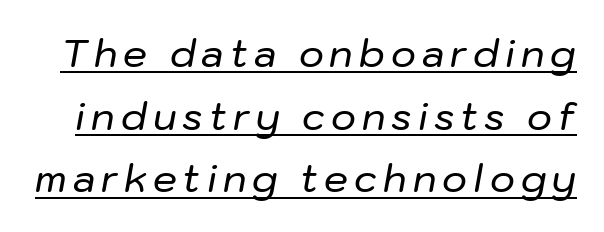
{"italic": "yes", "lean": "right", "slant_degrees": 10, "width": "normal", "stroke_contrast": "low", "x_height": "medium", "monospaced": "no", "underline": "yes", "line_spacing": "normal", "line_spacing_ratio": 1.65, "glyph_px": 38}
